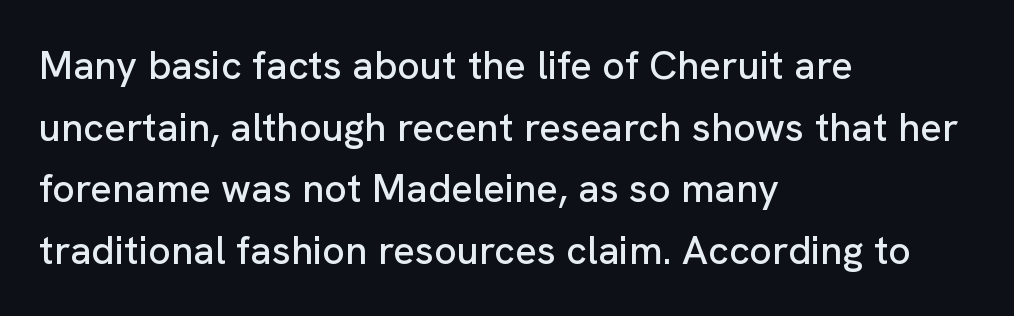
{"serif": "no", "italic": "no", "width": "normal", "stroke_contrast": "low", "x_height": "medium", "monospaced": "no", "underline": "no", "align": "left", "line_spacing": "normal", "line_spacing_ratio": 1.54, "letter_spacing": "normal", "letter_spacing_em": 0.0, "glyph_px": 40}
